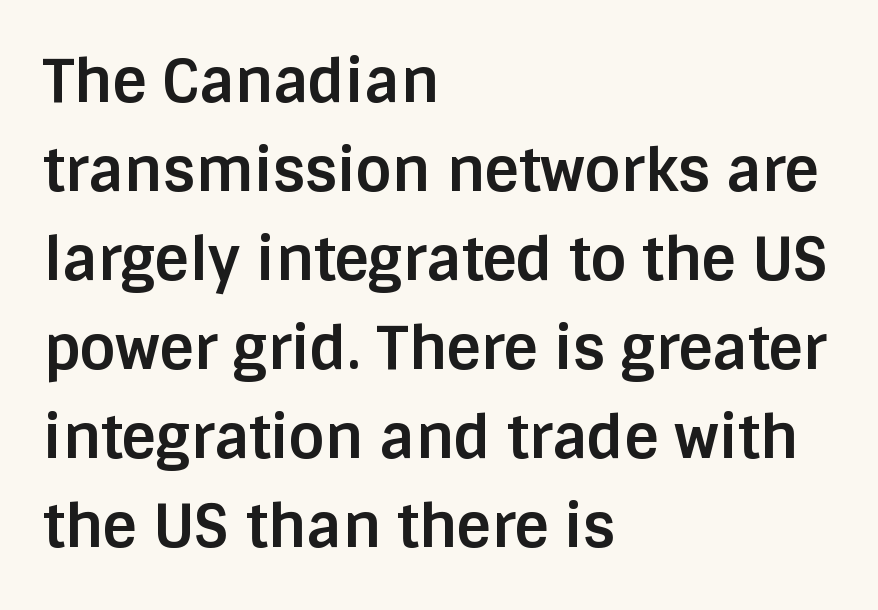
The image shows 59 px bold sans-serif type, upright; set left-aligned, normal line spacing (1.51x), normal letter spacing, not underlined; low stroke contrast and a large x-height.
